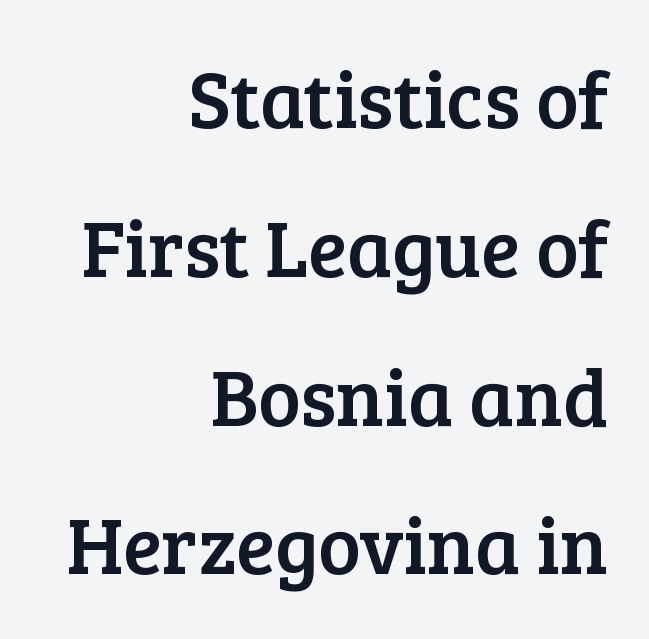
The image shows 80 px serif type, upright; set right-aligned, line spacing 1.86x, normal letter spacing, not underlined; low stroke contrast and a medium x-height.
